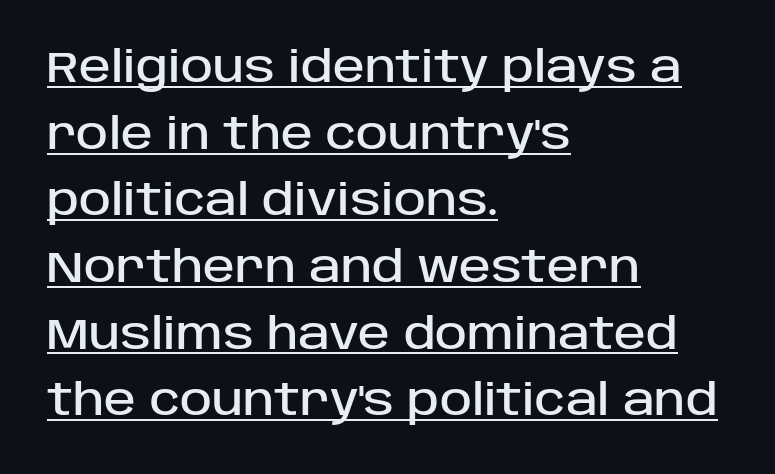
{"serif": "no", "italic": "no", "width": "normal", "stroke_contrast": "low", "x_height": "large", "monospaced": "no", "underline": "yes", "align": "left", "line_spacing": "normal", "line_spacing_ratio": 1.55, "letter_spacing": "normal", "letter_spacing_em": 0.0, "glyph_px": 43}
